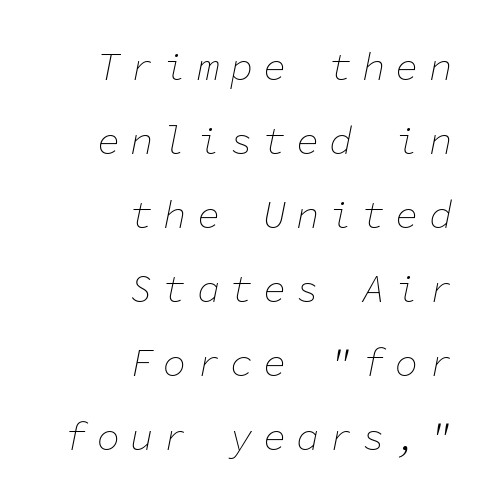
The tracking jumps out immediately: characters are airy and widely separated. Monospaced: the letters line up in strict vertical columns. In terms of leading, this rendering errs on the spacious side. Line endings align vertically; line beginnings do not. The specimen omits any rule beneath the text block's lines. No chunkiness to these letters — they're not bold.
